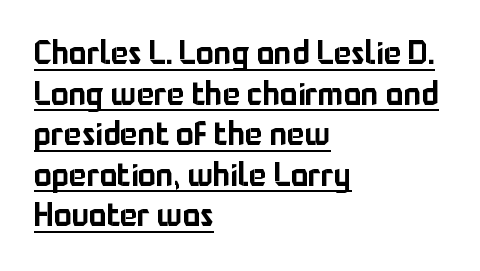
{"serif": "no", "italic": "no", "width": "normal", "stroke_contrast": "low", "x_height": "medium", "monospaced": "no", "underline": "yes", "align": "left", "line_spacing_ratio": 1.23, "letter_spacing": "normal", "letter_spacing_em": 0.0, "glyph_px": 33}
